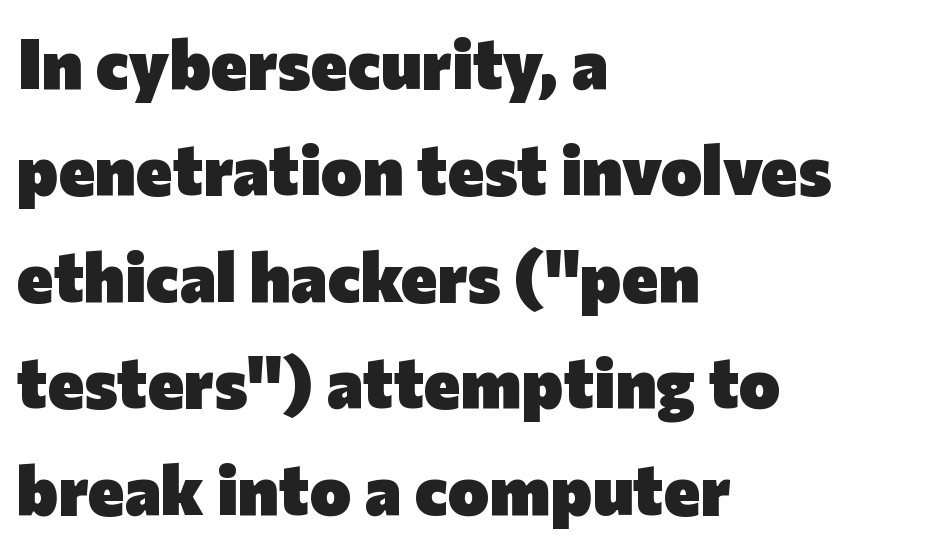
{"serif": "no", "italic": "no", "bold": "yes", "weight": "heavy", "width": "normal", "stroke_contrast": "low", "x_height": "medium", "monospaced": "no", "underline": "no", "align": "left", "line_spacing": "normal", "line_spacing_ratio": 1.52, "letter_spacing": "normal", "letter_spacing_em": 0.0, "glyph_px": 70}
